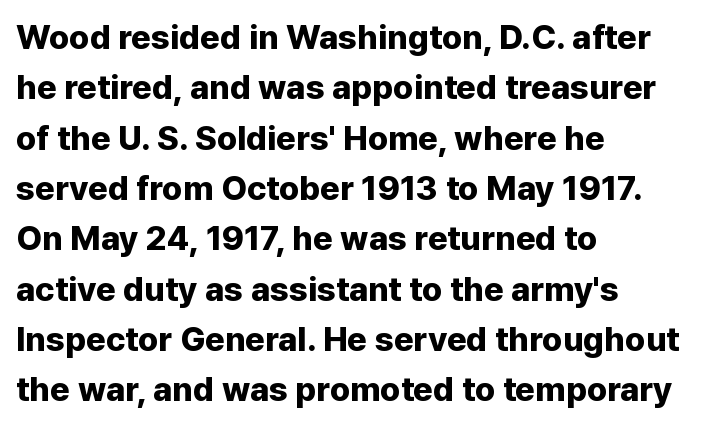
The image shows 34 px bold sans-serif type, upright; set left-aligned, normal line spacing (1.48x), normal letter spacing, not underlined; low stroke contrast and a medium x-height.
